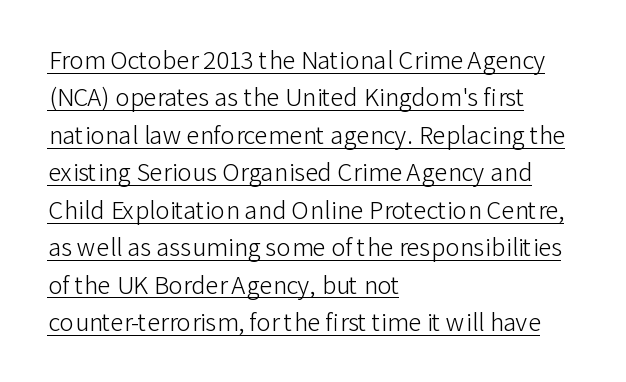
{"italic": "no", "bold": "no", "underline": "yes", "align": "left", "line_spacing": "normal", "line_spacing_ratio": 1.56, "letter_spacing": "normal", "letter_spacing_em": 0.0, "glyph_px": 24}
